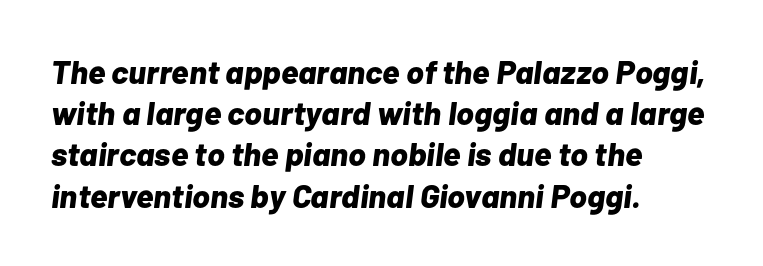
{"italic": "yes", "lean": "right", "slant_degrees": 7, "bold": "yes", "weight": "bold", "width": "normal", "stroke_contrast": "low", "x_height": "medium", "monospaced": "no", "underline": "no", "align": "left", "line_spacing": "normal", "line_spacing_ratio": 1.25, "letter_spacing": "normal", "letter_spacing_em": 0.0, "glyph_px": 33}
